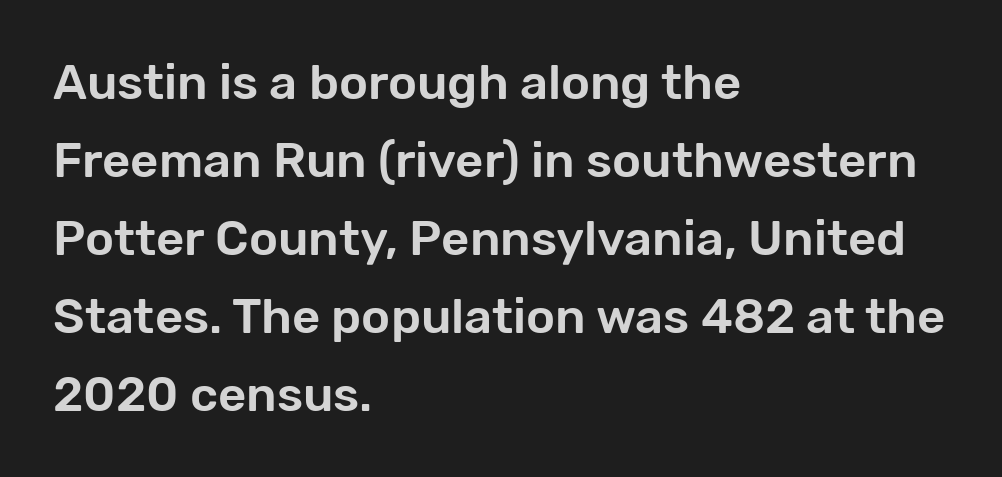
This is sans-serif lettering, the kind often seen on screens and signage. Nobody drew a line under any word here. Rendered with straight, roman letterforms. Each word holds together tightly as a unit, with standard inter-letter gaps. You could not count columns in this text — the font is proportionally spaced.
